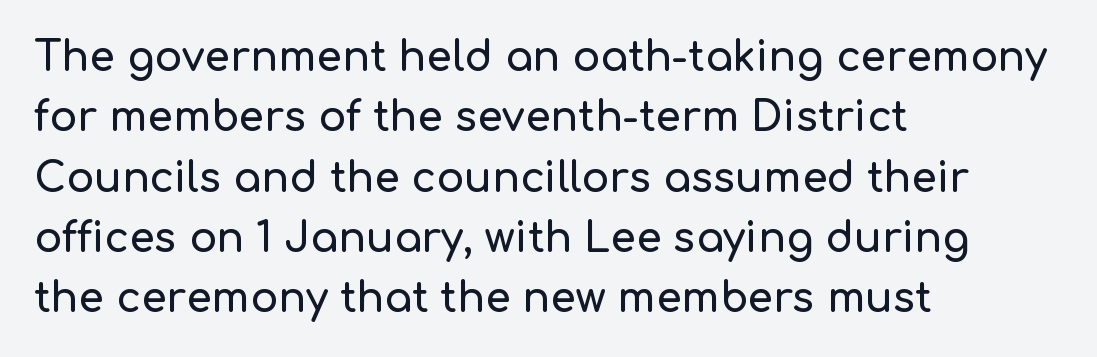
This is sans-serif lettering, the kind often seen on screens and signage. Is there much room between lines? A standard amount, neither cramped nor airy. Each word holds together tightly as a unit, with standard inter-letter gaps. The passage shown is not underscored anywhere. A typesetter would call this proportional, since set widths differ per character.
